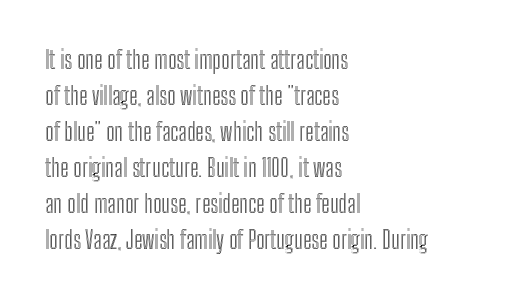
{"italic": "no", "underline": "no", "align": "left", "line_spacing": "normal", "line_spacing_ratio": 1.5, "letter_spacing": "normal", "letter_spacing_em": 0.0, "glyph_px": 24}
